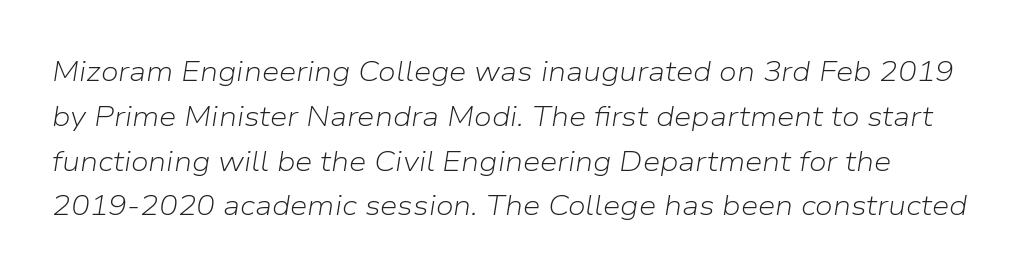
The letters are slanted; this is an italic face. Note the varied advance widths — an 'i' is clearly narrower than an 'm'. The gap between lines stays unmarked. A quiet, ordinary-to-light weight characterises the typeface.
